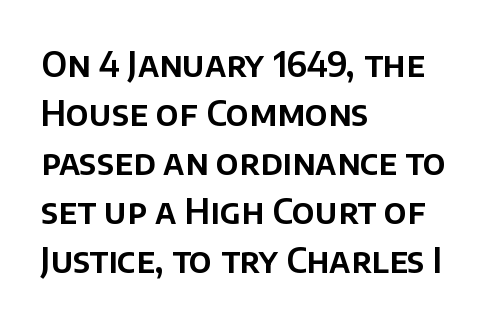
The image shows 34 px sans-serif type, upright; set left-aligned, normal line spacing (1.44x), normal letter spacing, not underlined; low stroke contrast and a large x-height.
